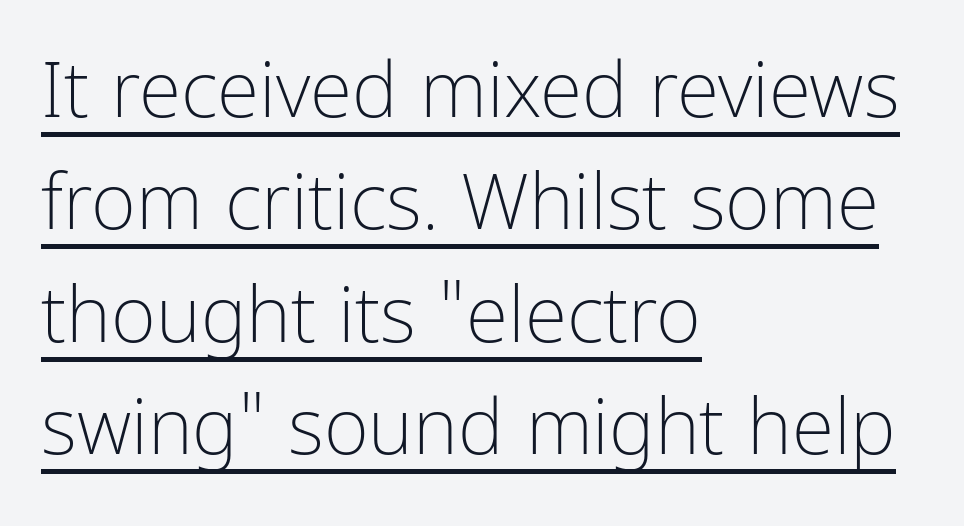
Q: Is the text bold? A: No.
Q: Is the text italic (slanted)? A: No, it is upright.
Q: Is the typeface a serif or a sans-serif typeface? A: Sans-serif.
Q: Is the text underlined? A: Yes.
Q: How is the paragraph aligned? A: Left-aligned.
Q: Is the spacing between letters normal or unusually wide? A: Normal.
Q: Is the spacing between lines tight, normal or loose? A: Normal.
Q: Width (condensed, normal, or wide)? A: Condensed.
Q: Stroke contrast? A: Low.
Q: x-height? A: Medium.
Q: Monospaced? A: No.
